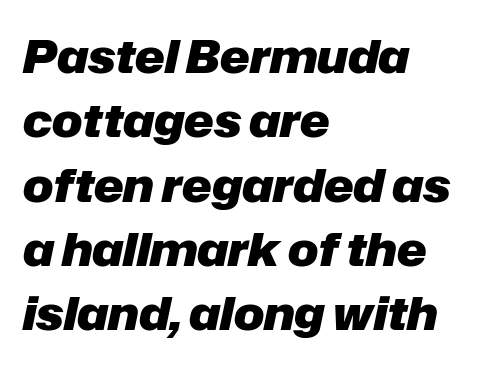
{"italic": "yes", "lean": "right", "slant_degrees": 12, "bold": "yes", "weight": "heavy", "width": "normal", "stroke_contrast": "low", "x_height": "medium", "monospaced": "no", "underline": "no", "align": "left", "line_spacing": "normal", "line_spacing_ratio": 1.43, "letter_spacing": "normal", "letter_spacing_em": 0.0, "glyph_px": 45}
